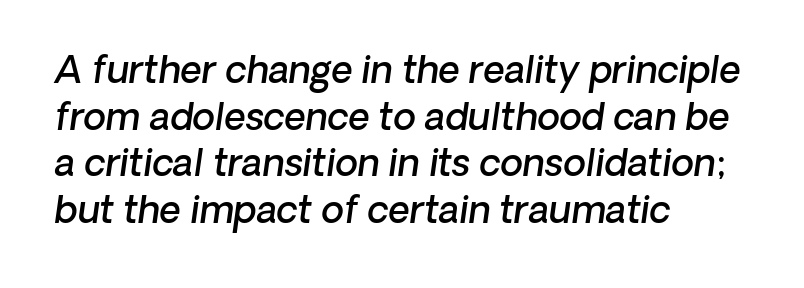
Q: Is the text bold? A: Semi-bold.
Q: Is the typeface a serif or a sans-serif typeface? A: Sans-serif.
Q: Is the text underlined? A: No.
Q: How is the paragraph aligned? A: Left-aligned.
Q: Is the spacing between letters normal or unusually wide? A: Normal.
Q: Is the spacing between lines tight, normal or loose? A: Normal.
Q: Width (condensed, normal, or wide)? A: Normal.
Q: Stroke contrast? A: Low.
Q: x-height? A: Medium.
Q: Monospaced? A: No.
